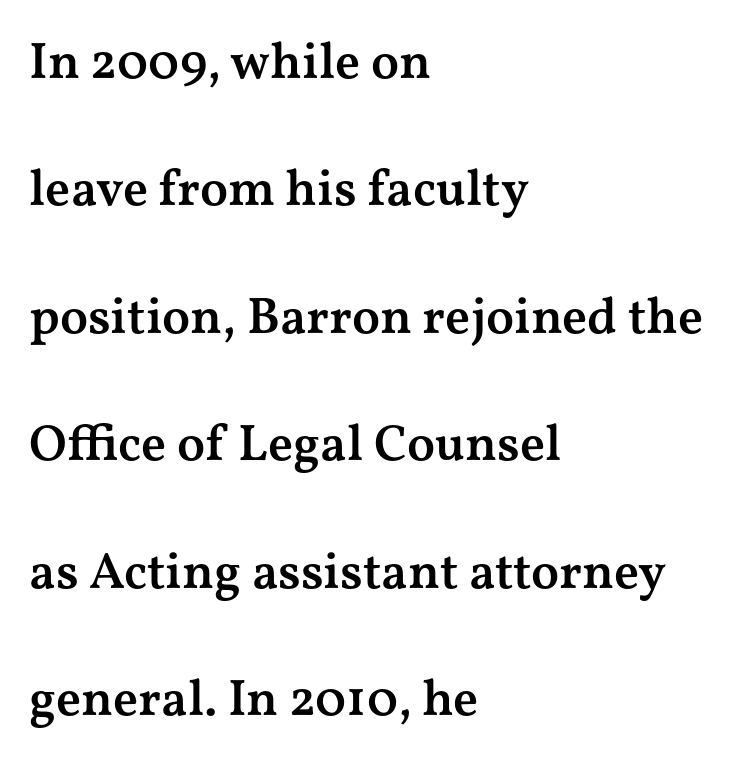
Q: Is the text bold? A: Semi-bold.
Q: Is the text italic (slanted)? A: No, it is upright.
Q: Is the typeface a serif or a sans-serif typeface? A: Serif.
Q: Is the text underlined? A: No.
Q: How is the paragraph aligned? A: Left-aligned.
Q: Is the spacing between letters normal or unusually wide? A: Normal.
Q: Is the spacing between lines tight, normal or loose? A: Loose.
Q: Width (condensed, normal, or wide)? A: Wide.
Q: Stroke contrast? A: Medium.
Q: x-height? A: Medium.
Q: Monospaced? A: No.
